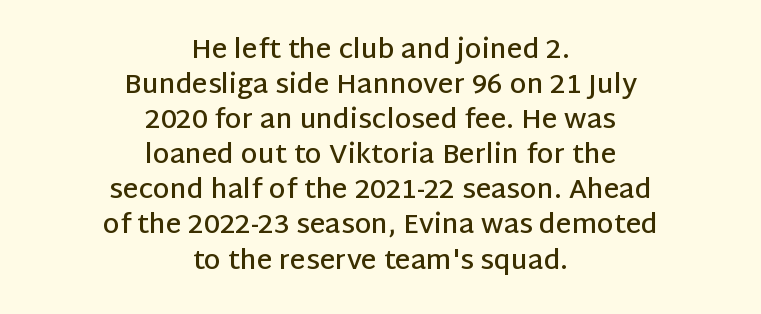
Q: Is the text bold? A: Semi-bold.
Q: Is the text italic (slanted)? A: No, it is upright.
Q: Is the text underlined? A: No.
Q: How is the paragraph aligned? A: Centered.
Q: Is the spacing between letters normal or unusually wide? A: Normal.
Q: Is the spacing between lines tight, normal or loose? A: Normal.
